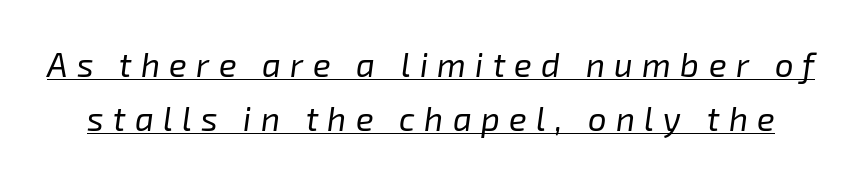
Looking at the ascenders, they clearly lean. Compared with typical body copy, the letter spacing here is much looser. The sample's only ornament is a line tracing under the words. The designer left line spacing at the default. Is the stroke heavy? The answer is a plain regular-or-lighter.
